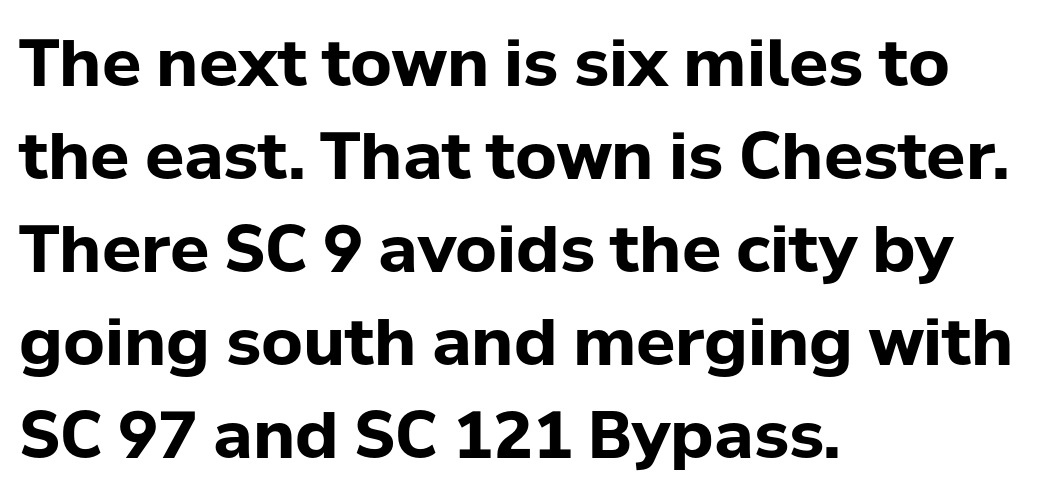
The image shows 65 px bold sans-serif type, upright; set left-aligned, normal line spacing (1.43x), normal letter spacing, not underlined; low stroke contrast and a medium x-height.
